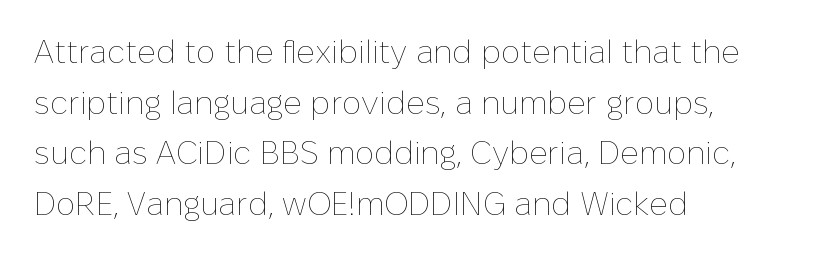
{"italic": "no", "bold": "no", "weight": "thin", "width": "normal", "stroke_contrast": "low", "x_height": "medium", "monospaced": "no", "underline": "no", "align": "left", "line_spacing": "normal", "line_spacing_ratio": 1.58, "letter_spacing": "normal", "letter_spacing_em": 0.0, "glyph_px": 32}
